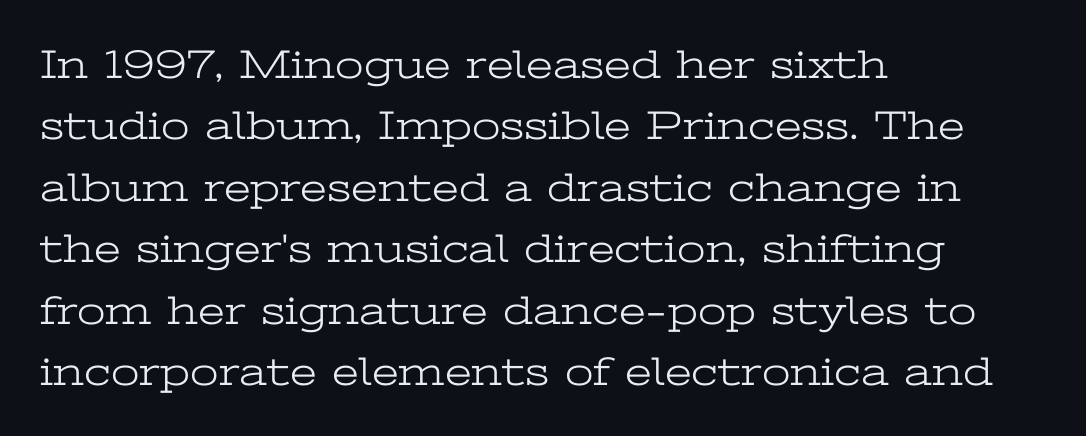
Q: Is the text bold? A: No.
Q: Is the text italic (slanted)? A: No, it is upright.
Q: Is the typeface a serif or a sans-serif typeface? A: Serif.
Q: Is the text underlined? A: No.
Q: How is the paragraph aligned? A: Left-aligned.
Q: Is the spacing between letters normal or unusually wide? A: Normal.
Q: Is the spacing between lines tight, normal or loose? A: Normal.
Q: Width (condensed, normal, or wide)? A: Wide.
Q: Stroke contrast? A: Low.
Q: x-height? A: Medium.
Q: Monospaced? A: No.
